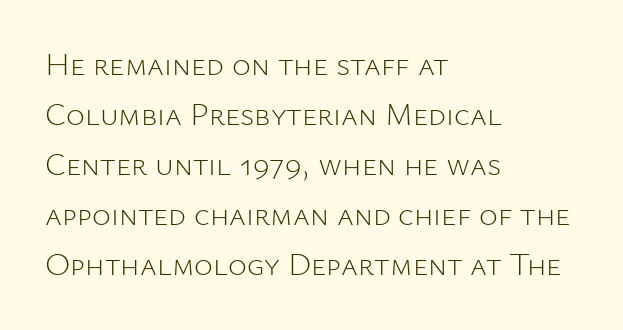
Q: Is the text bold? A: No.
Q: Is the text italic (slanted)? A: No, it is upright.
Q: Is the typeface a serif or a sans-serif typeface? A: Sans-serif.
Q: Is the text underlined? A: No.
Q: How is the paragraph aligned? A: Left-aligned.
Q: Is the spacing between letters normal or unusually wide? A: Normal.
Q: Is the spacing between lines tight, normal or loose? A: Normal.
Q: Width (condensed, normal, or wide)? A: Normal.
Q: Stroke contrast? A: Low.
Q: x-height? A: Medium.
Q: Monospaced? A: No.
